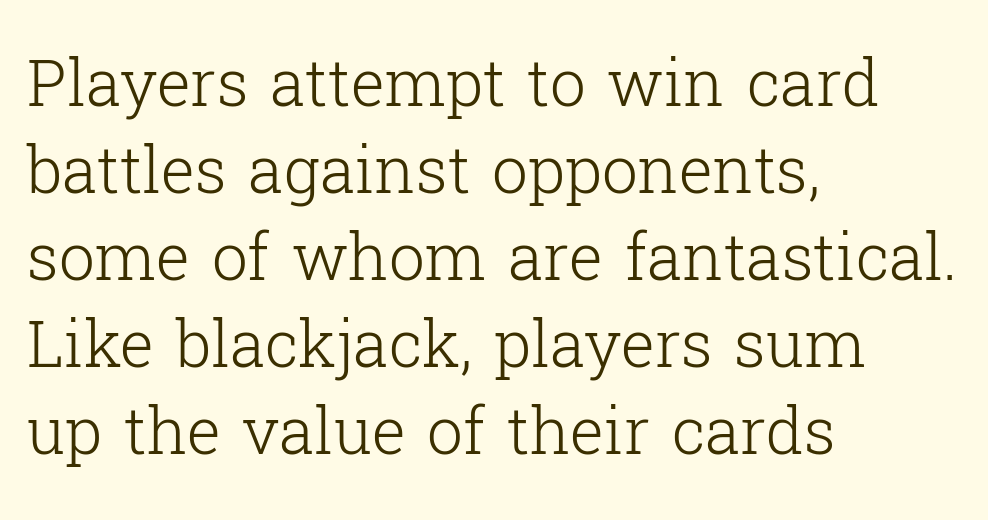
Interline gaps are of average width in this sample. This is not heavy type; no bold has been used. The type is set solid horizontally, with unmodified tracking. If you drew a line through each stem, it would be perfectly vertical. A clean baseline with only descenders dipping below it.
